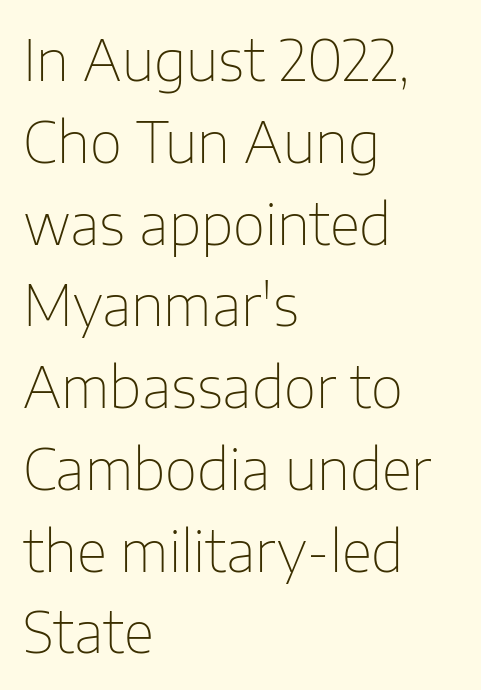
Q: Is the text bold? A: No.
Q: Is the text italic (slanted)? A: No, it is upright.
Q: Is the typeface a serif or a sans-serif typeface? A: Sans-serif.
Q: Is the text underlined? A: No.
Q: How is the paragraph aligned? A: Left-aligned.
Q: Is the spacing between letters normal or unusually wide? A: Normal.
Q: Is the spacing between lines tight, normal or loose? A: Normal.
Q: Width (condensed, normal, or wide)? A: Normal.
Q: Stroke contrast? A: Low.
Q: x-height? A: Medium.
Q: Monospaced? A: No.
